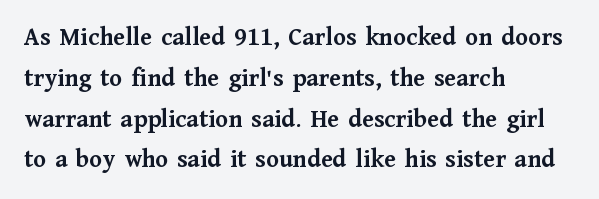
{"italic": "no", "bold": "yes", "underline": "no", "align": "left", "line_spacing": "normal", "line_spacing_ratio": 1.57, "letter_spacing": "normal", "letter_spacing_em": 0.0, "glyph_px": 26}
